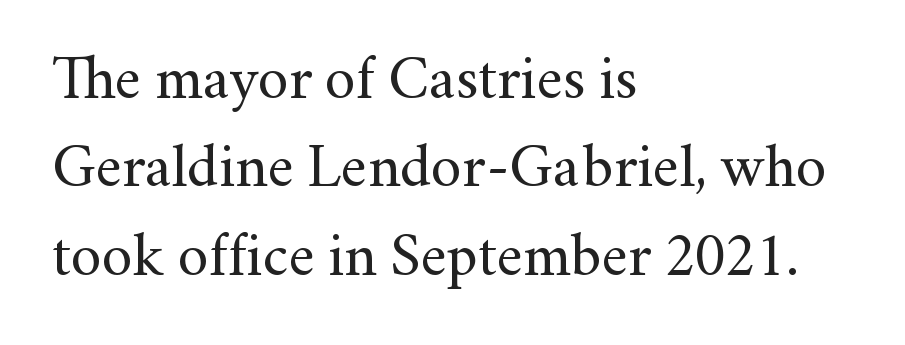
{"serif": "yes", "italic": "no", "bold": "no", "weight": "regular", "width": "normal", "stroke_contrast": "medium", "x_height": "small", "monospaced": "no", "underline": "no", "align": "left", "line_spacing": "normal", "line_spacing_ratio": 1.45, "letter_spacing": "normal", "letter_spacing_em": 0.0, "glyph_px": 61}
